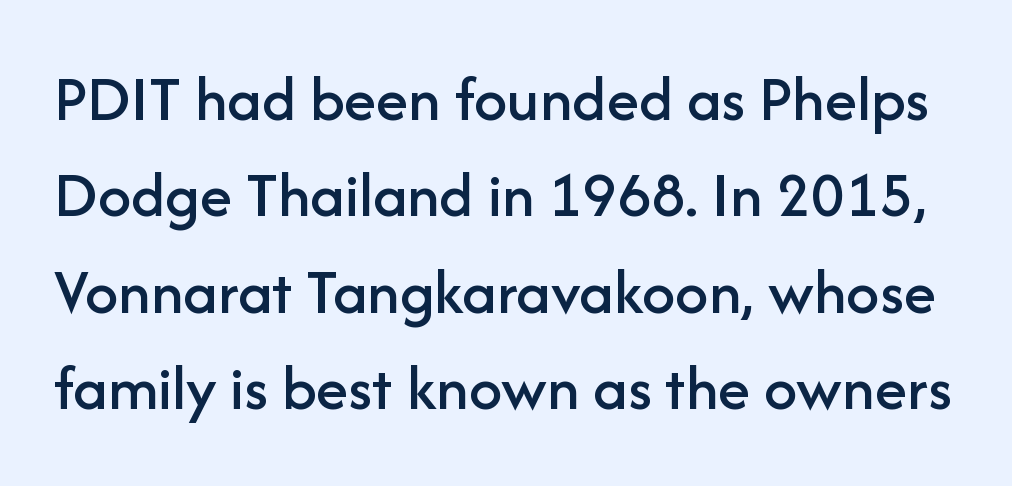
{"serif": "no", "italic": "no", "width": "normal", "stroke_contrast": "low", "x_height": "medium", "monospaced": "no", "underline": "no", "line_spacing": "normal", "line_spacing_ratio": 1.46, "letter_spacing": "normal", "letter_spacing_em": 0.0, "glyph_px": 66}
